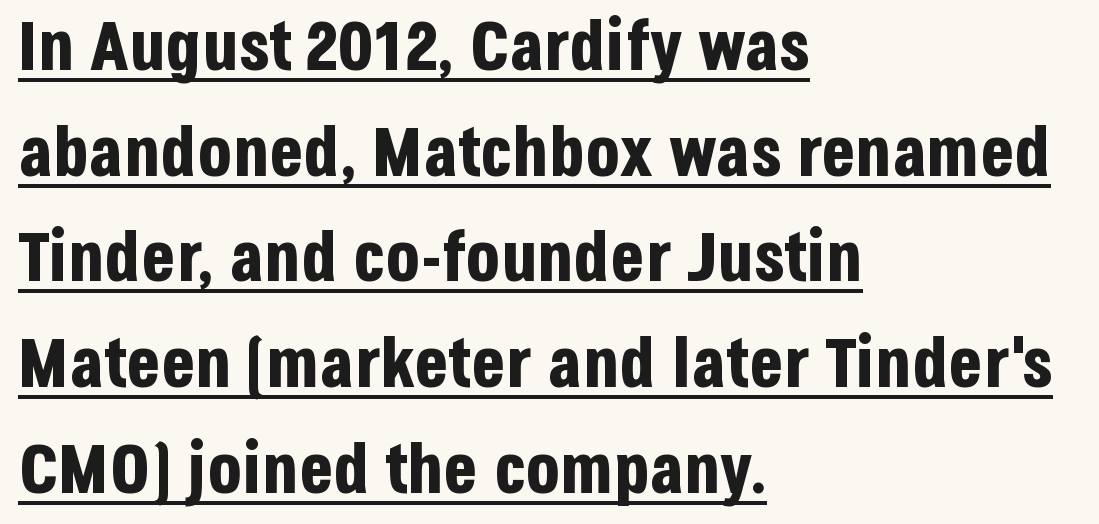
Q: Is the text bold? A: Yes.
Q: Is the text italic (slanted)? A: No, it is upright.
Q: Is the typeface a serif or a sans-serif typeface? A: Sans-serif.
Q: Is the text underlined? A: Yes.
Q: How is the paragraph aligned? A: Left-aligned.
Q: Is the spacing between letters normal or unusually wide? A: Normal.
Q: Is the spacing between lines tight, normal or loose? A: Normal.
Q: Width (condensed, normal, or wide)? A: Condensed.
Q: Stroke contrast? A: Low.
Q: x-height? A: Large.
Q: Monospaced? A: No.
